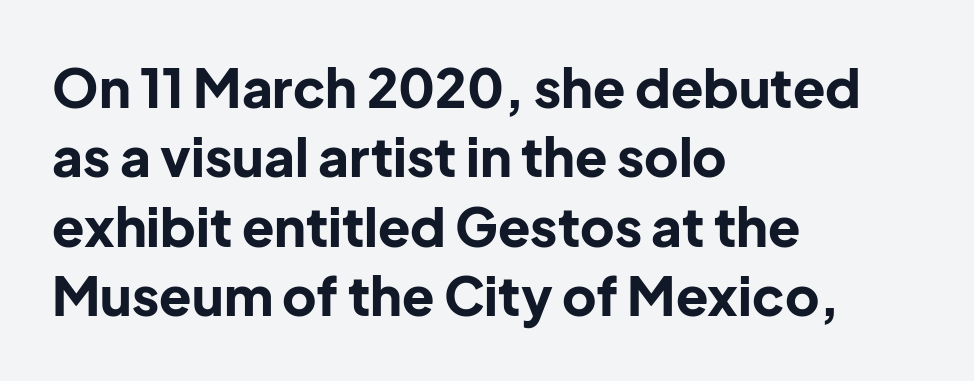
You could not count columns in this text — the font is proportionally spaced. Each word holds together tightly as a unit, with standard inter-letter gaps. Summary of vertical rhythm: regular, with standard interline spacing. The space beneath each line is pristine and unruled. Note: no serifs on the glyphs. Does the lettering tilt? It doesn't — this is upright.
